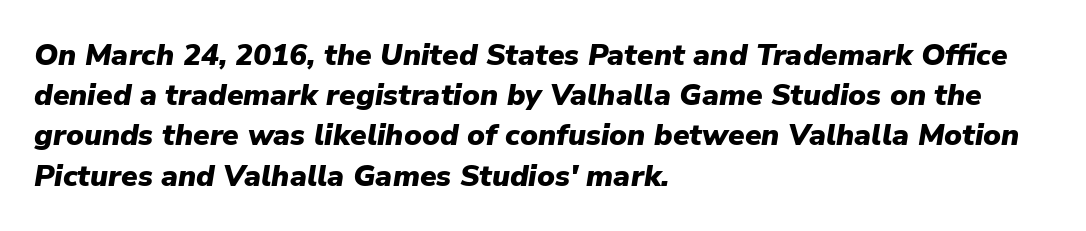
Q: Is the text bold? A: Yes.
Q: Is the text italic (slanted)? A: Yes, it leans right by about 9 degrees.
Q: Is the text underlined? A: No.
Q: How is the paragraph aligned? A: Left-aligned.
Q: Is the spacing between letters normal or unusually wide? A: Normal.
Q: Is the spacing between lines tight, normal or loose? A: Normal.
Q: Width (condensed, normal, or wide)? A: Normal.
Q: Stroke contrast? A: Low.
Q: x-height? A: Medium.
Q: Monospaced? A: No.
